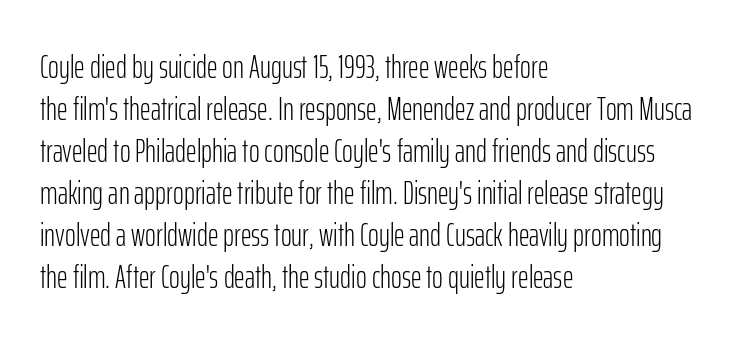
The image shows 33 px light, condensed sans-serif type, upright; set left-aligned, normal line spacing (1.27x), normal letter spacing, not underlined; low stroke contrast and a medium x-height.
